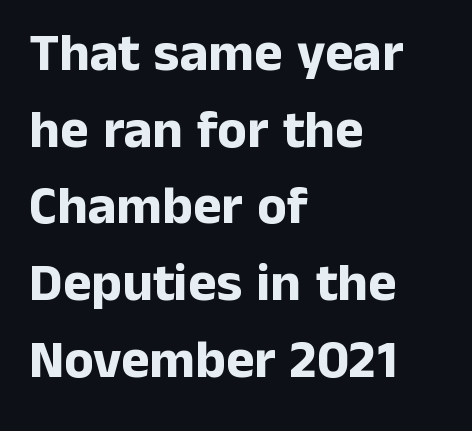
The image shows 54 px bold sans-serif type, upright; set left-aligned, normal line spacing (1.42x), normal letter spacing, not underlined; low stroke contrast and a medium x-height.
